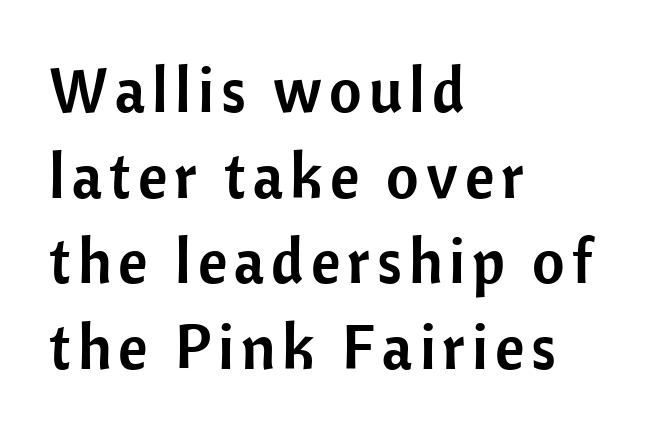
{"serif": "no", "italic": "no", "width": "normal", "stroke_contrast": "low", "x_height": "medium", "monospaced": "no", "underline": "no", "align": "left", "line_spacing": "normal", "line_spacing_ratio": 1.36, "glyph_px": 63}
